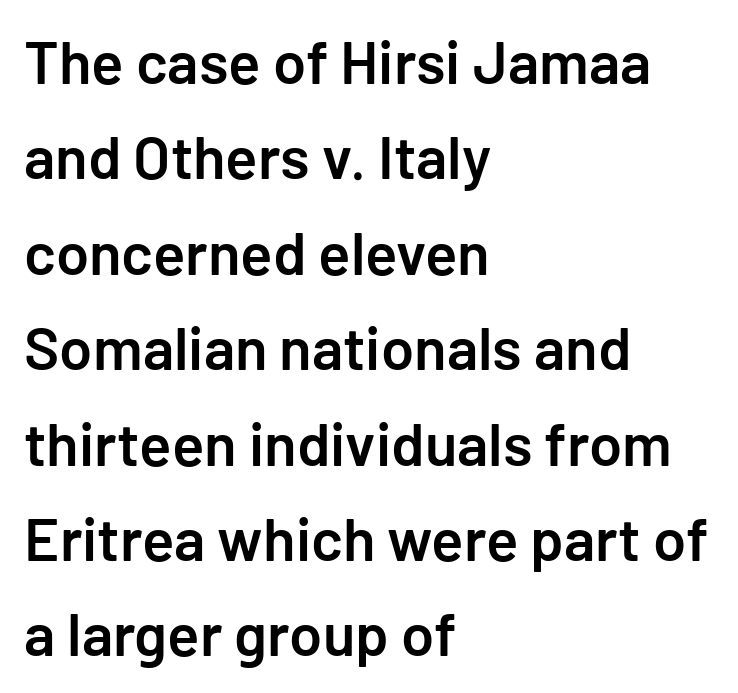
{"serif": "no", "italic": "no", "bold": "semi", "weight": "semibold", "width": "normal", "stroke_contrast": "low", "x_height": "medium", "underline": "no", "align": "left", "line_spacing": "normal", "line_spacing_ratio": 1.59, "letter_spacing": "normal", "letter_spacing_em": 0.0, "glyph_px": 60}
